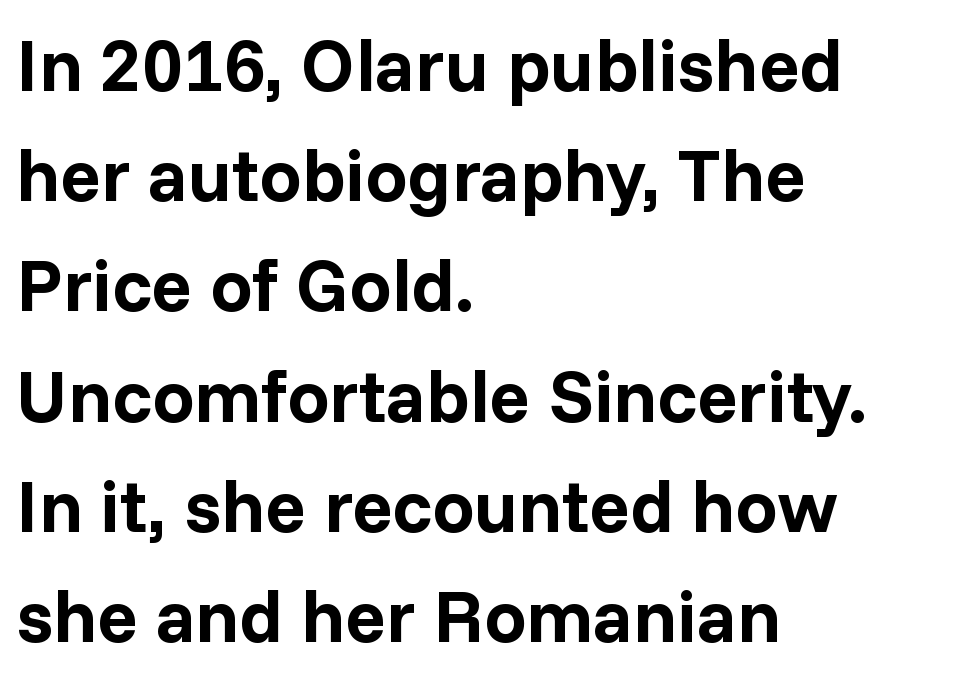
The image shows 75 px bold sans-serif type, upright; set left-aligned, normal line spacing (1.47x), normal letter spacing, not underlined; low stroke contrast and a medium x-height.
